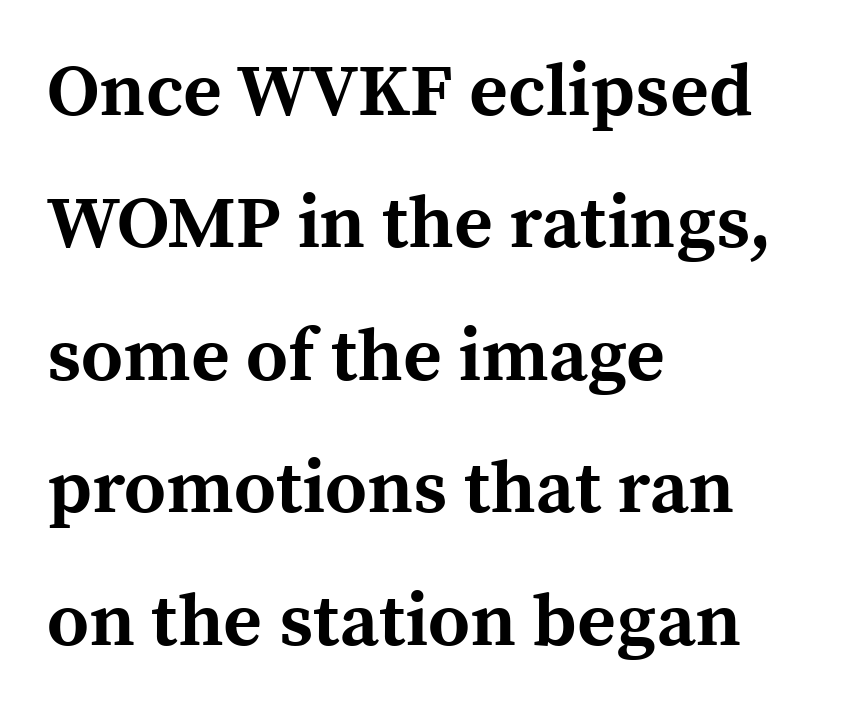
The image shows 74 px bold serif type, upright; set left-aligned, line spacing 1.79x, normal letter spacing, not underlined; a medium x-height.
